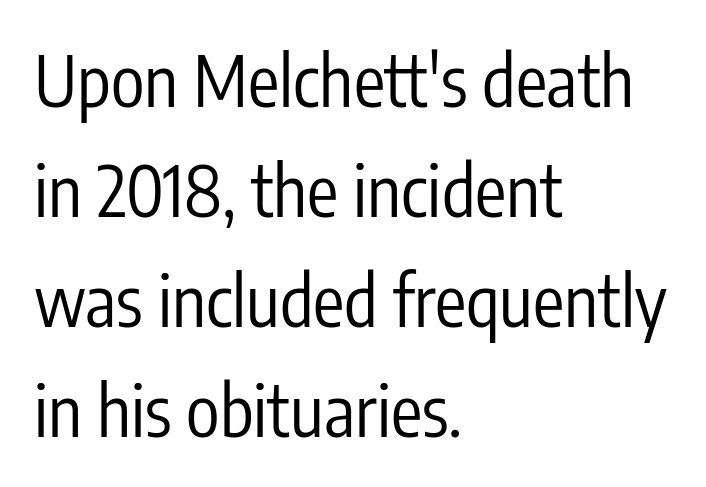
The face looks like a standard text weight, possibly lighter. Descender tails drop into unmarked territory. Is the block centered? No — it sits flush against the left margin. Character widths vary here, with narrow letters taking less room than wide ones.
